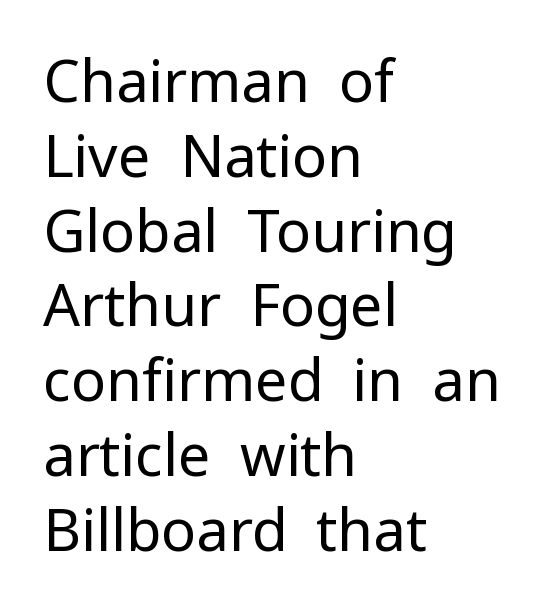
The image shows 58 px regular-weight sans-serif type, upright; set left-aligned, normal line spacing (1.29x), normal letter spacing, not underlined; low stroke contrast and a medium x-height.
